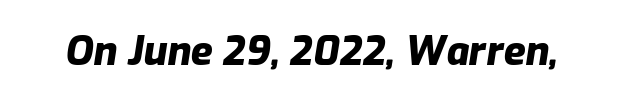
Posture: slanted. Check the space under the baseline: it is left empty. The passage shown is typed in a proportional face where columns would drift. I'd describe the lettering as bold — thick and assertive. This rendering leaves character spacing at its baseline value.
